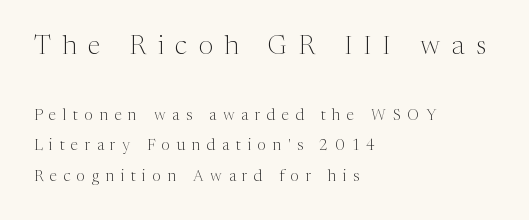
The image shows 26 px text type, upright; set left-aligned, loose line spacing (2.04x), unusually wide letter spacing (+0.45 em), not underlined; the first (top) block is 1.73x larger.
